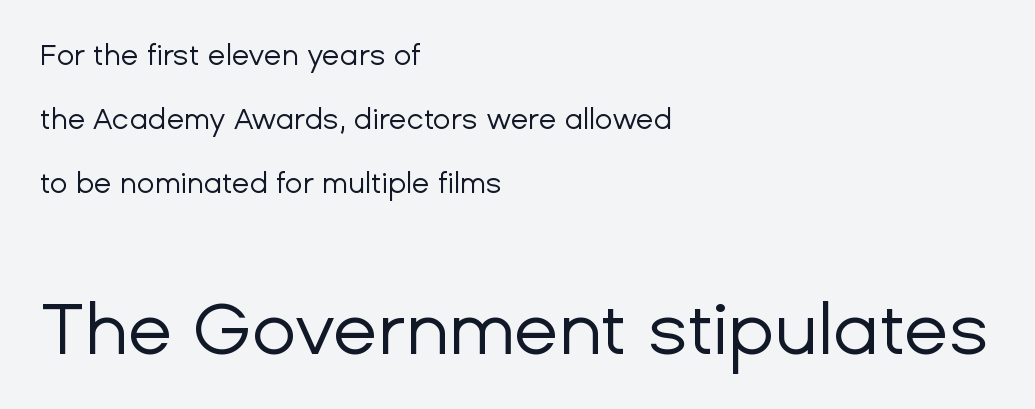
{"serif": "no", "italic": "no", "bold": "no", "weight": "regular", "width": "normal", "stroke_contrast": "low", "x_height": "medium", "monospaced": "no", "underline": "no", "align": "left", "line_spacing": "loose", "line_spacing_ratio": 2.21, "letter_spacing": "normal", "letter_spacing_em": 0.0, "larger_block": "second", "size_ratio": 2.52, "glyph_px": 73}
